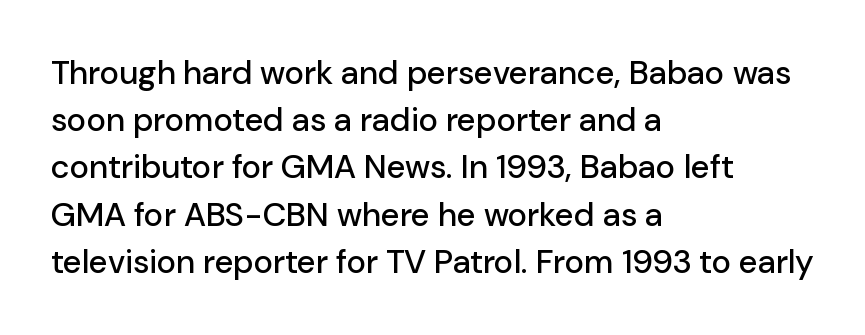
Lines of text with bare space underneath. A normal amount of white space separates one row of letters from the next. Inter-character spacing is left at the font's built-in metrics. Unlike a traditional serif, this face leaves its strokes unadorned. Posture: vertical.
